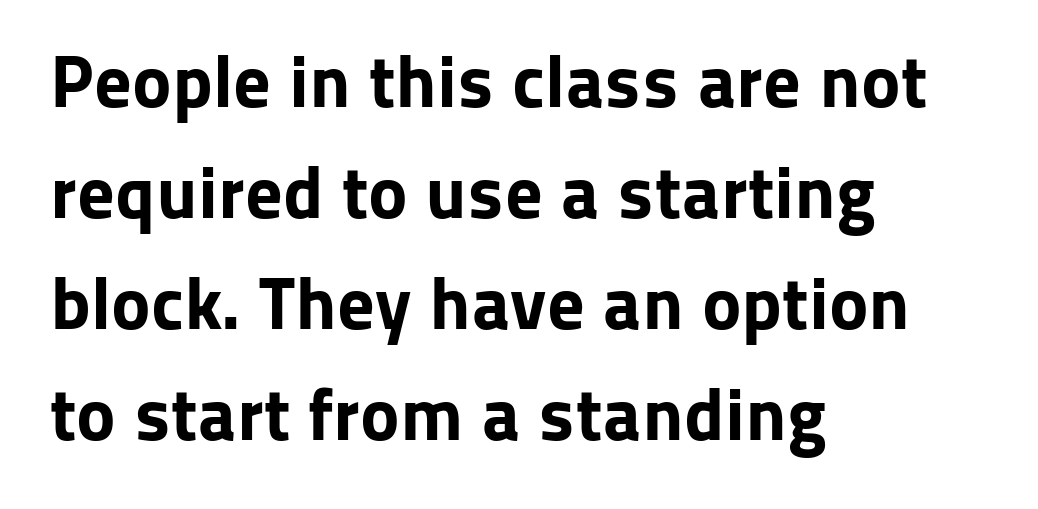
The type is set solid horizontally, with unmodified tracking. Rule under the text: the space is simply empty. Look at the stroke-to-counter ratio: heavy, a bold. Check where the strokes stop: nothing finishes them off — pure sans.
